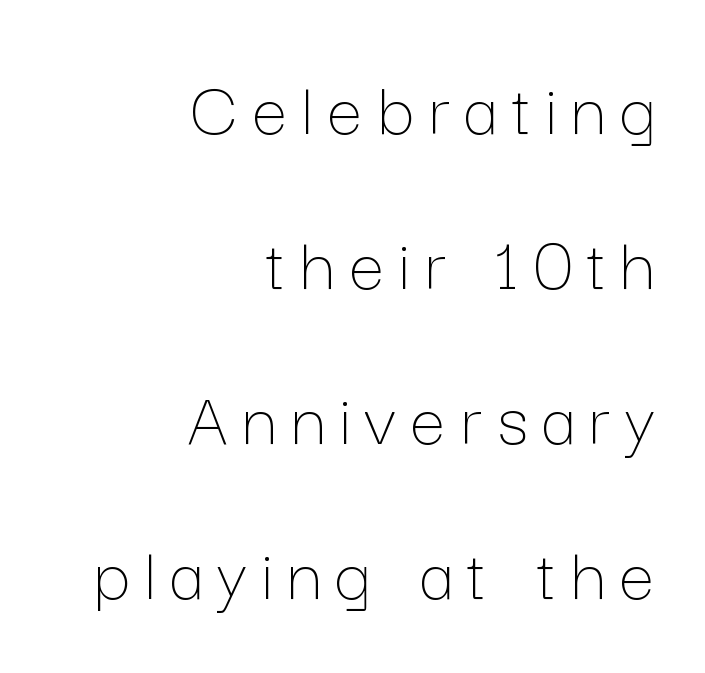
Rendered with straight, roman letterforms. The lines are spread far apart with generous leading. Stems here are at most as thick as an everyday book face. Here the designer chose a conventional face with non-uniform glyph widths.
